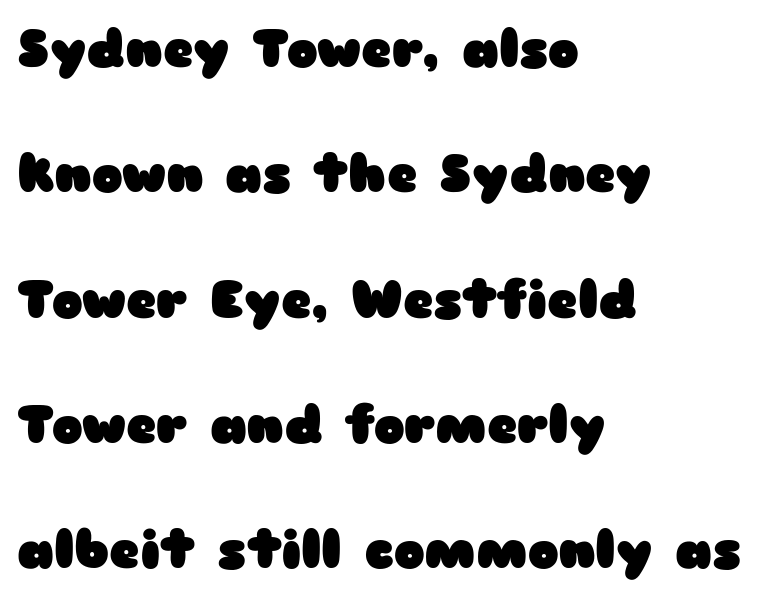
{"serif": "no", "italic": "no", "bold": "yes", "weight": "heavy", "width": "wide", "stroke_contrast": "low", "x_height": "medium", "monospaced": "no", "underline": "no", "align": "left", "line_spacing": "loose", "line_spacing_ratio": 2.41, "letter_spacing": "normal", "letter_spacing_em": 0.0, "glyph_px": 52}
